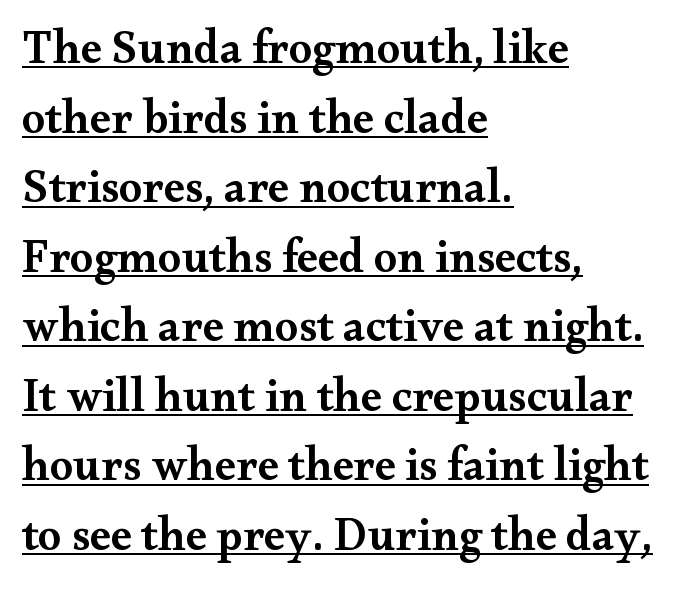
Layout note: lines flush left. Each line of the rendering has a horizontal stroke beneath the glyphs. The lines sit at an ordinary, default distance from one another. Yep, those are serifs on the letters. Honestly, the letter spacing is just normal — you wouldn't notice it. Heft: intermediate — a semibold.
